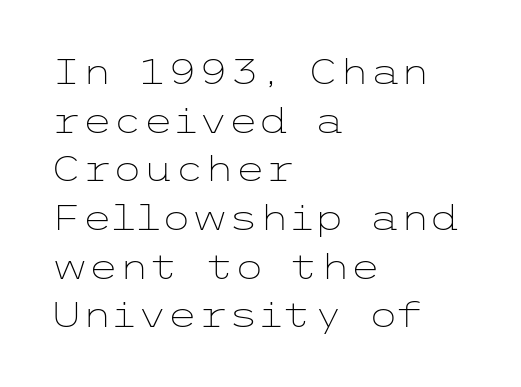
The image shows 35 px light, wide sans-serif type, upright; set left-aligned, normal line spacing (1.39x), normal letter spacing, not underlined; low stroke contrast and a medium x-height.
